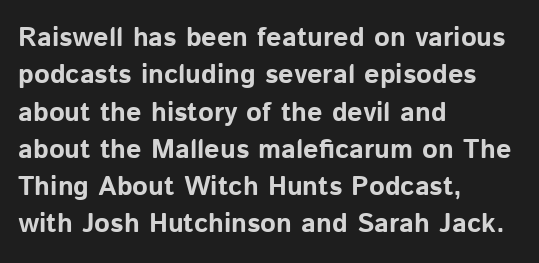
{"italic": "no", "bold": "yes", "underline": "no", "align": "left", "line_spacing": "normal", "line_spacing_ratio": 1.38, "letter_spacing": "normal", "letter_spacing_em": 0.0, "glyph_px": 27}
